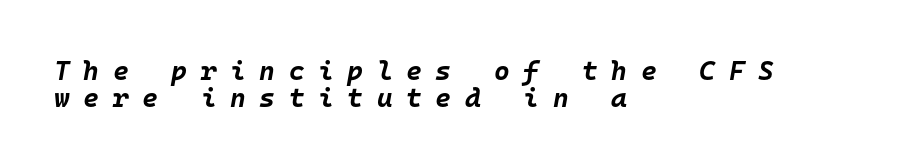
Q: Is the text bold? A: Yes.
Q: Is the text italic (slanted)? A: Yes, it leans right by about 10 degrees.
Q: Is the text underlined? A: No.
Q: How is the paragraph aligned? A: Left-aligned.
Q: Is the spacing between letters normal or unusually wide? A: Unusually wide.
Q: Is the spacing between lines tight, normal or loose? A: Tight.
